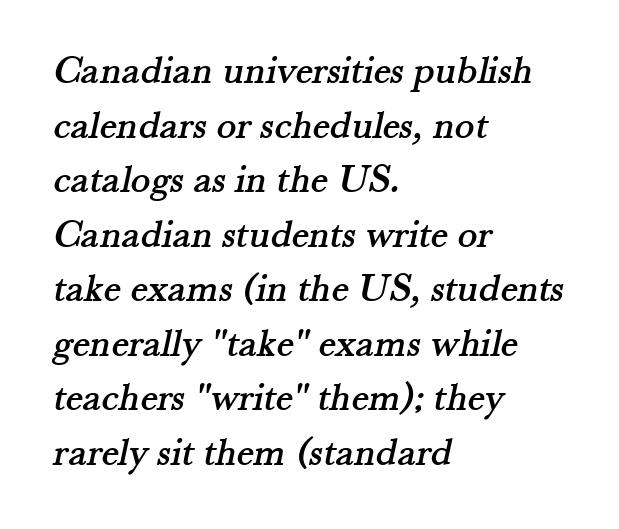
Q: Is the typeface a serif or a sans-serif typeface? A: Serif.
Q: Is the text underlined? A: No.
Q: How is the paragraph aligned? A: Left-aligned.
Q: Is the spacing between letters normal or unusually wide? A: Normal.
Q: Is the spacing between lines tight, normal or loose? A: Normal.
Q: Width (condensed, normal, or wide)? A: Normal.
Q: Stroke contrast? A: Medium.
Q: x-height? A: Small.
Q: Monospaced? A: No.
